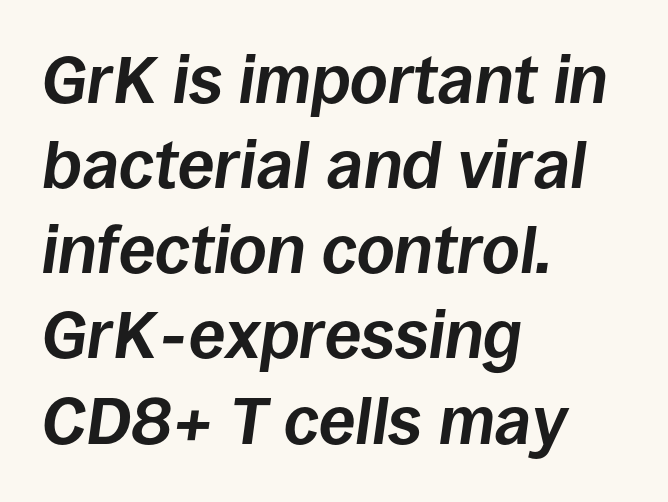
{"italic": "yes", "lean": "right", "slant_degrees": 8, "bold": "yes", "weight": "bold", "width": "normal", "stroke_contrast": "low", "x_height": "large", "monospaced": "no", "underline": "no", "align": "left", "line_spacing": "normal", "line_spacing_ratio": 1.29, "letter_spacing": "normal", "letter_spacing_em": 0.0, "glyph_px": 66}
